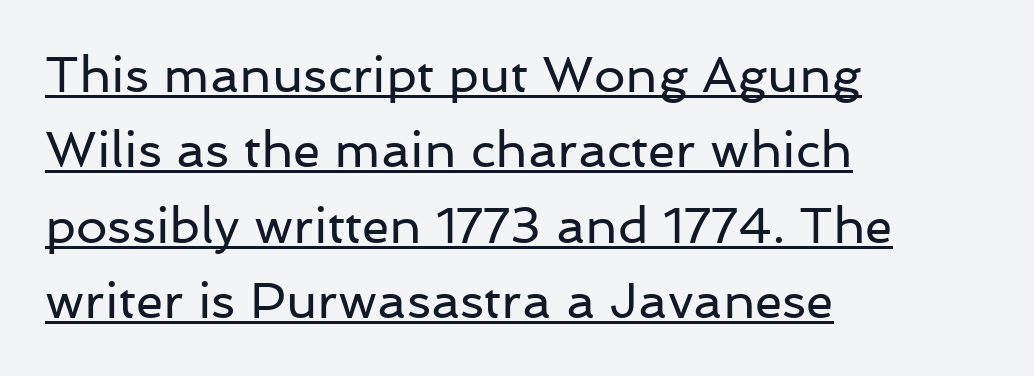
The image shows 50 px regular-weight sans-serif type, upright; set left-aligned, normal line spacing (1.51x), normal letter spacing, underlined; low stroke contrast and a medium x-height.
